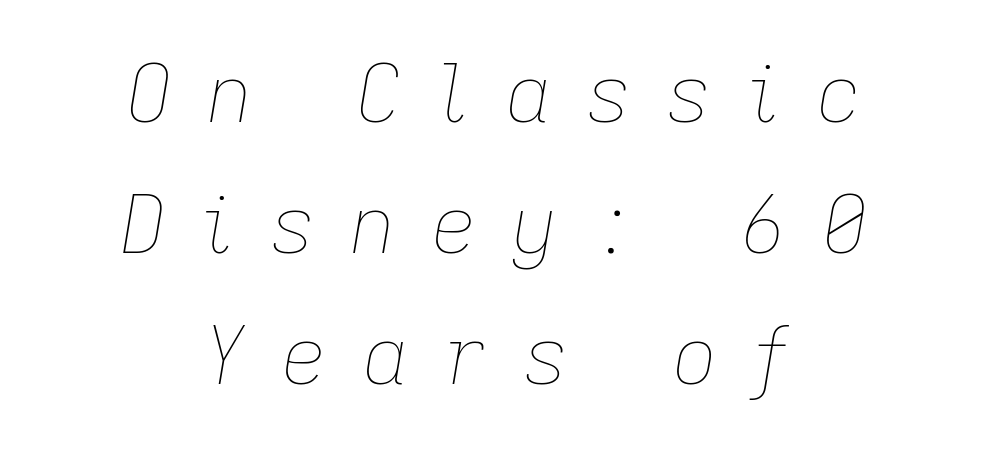
Q: Is the text bold? A: No.
Q: Is the text italic (slanted)? A: Yes, it leans right by about 9 degrees.
Q: Is the text underlined? A: No.
Q: How is the paragraph aligned? A: Centered.
Q: Is the spacing between letters normal or unusually wide? A: Unusually wide.
Q: Is the spacing between lines tight, normal or loose? A: Normal.
Q: Width (condensed, normal, or wide)? A: Normal.
Q: Stroke contrast? A: Low.
Q: x-height? A: Medium.
Q: Monospaced? A: No.
